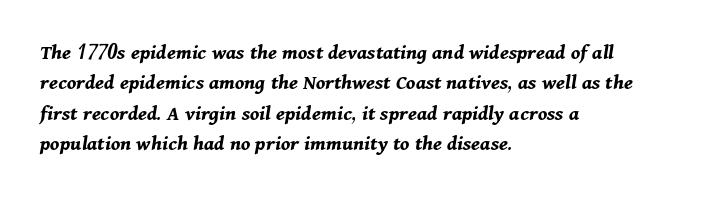
The image shows 22 px bold type, italic (leaning right); set left-aligned, normal line spacing (1.38x), normal letter spacing, not underlined.
